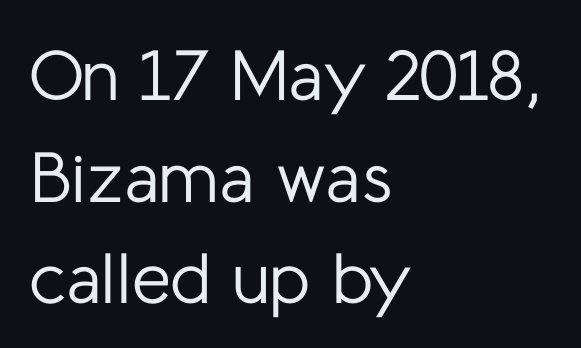
You could call the tracking neutral — neither tight nor loose. Classification — sans serif. Posture: straight, roman, zero tilt. All the whitespace from short lines collects on the right.
